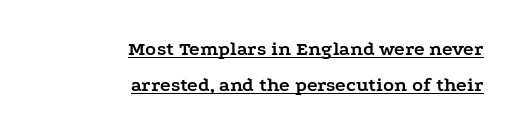
Quick note: underline on. Each line ends at the same right margin while the left side varies. These lines keep a tight, regular rhythm from letter to letter. Is there any slant? The stems are plumb. Look at the stroke-to-counter ratio: heavy, a bold.
